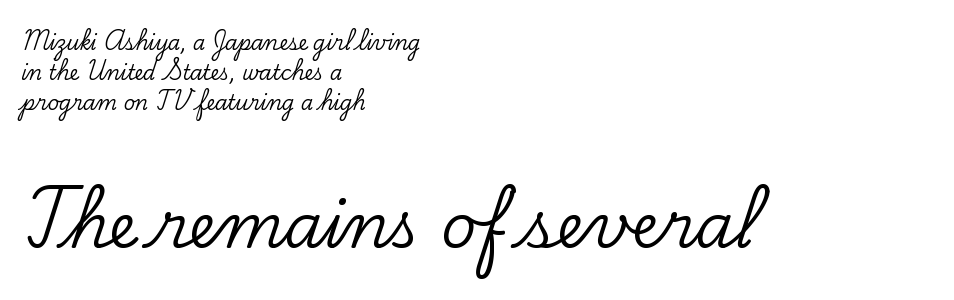
The image shows 61 px serif type; set left-aligned, normal line spacing (1.49x), normal letter spacing, not underlined; the second (bottom) block is 3.05x larger; low stroke contrast and a small x-height.
